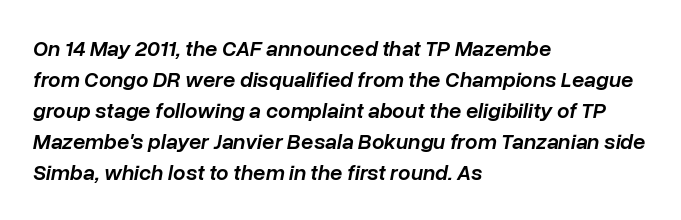
Left-aligned paragraph, ragged on the right. The whole block is typeset with a tilt. Summary of weight: moderately heavy, a semibold. Nobody drew a line under any word here.
